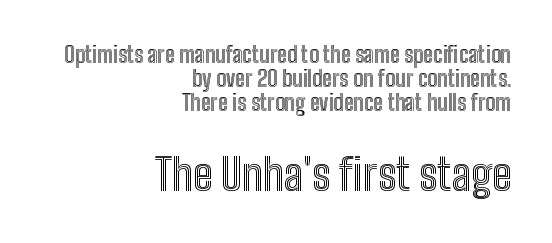
No word sits above an underline. The letters advance in unequal steps, a hallmark of proportional type. Casual observation: everything's shoved over to the right. The type sits square on the baseline with zero lean.
